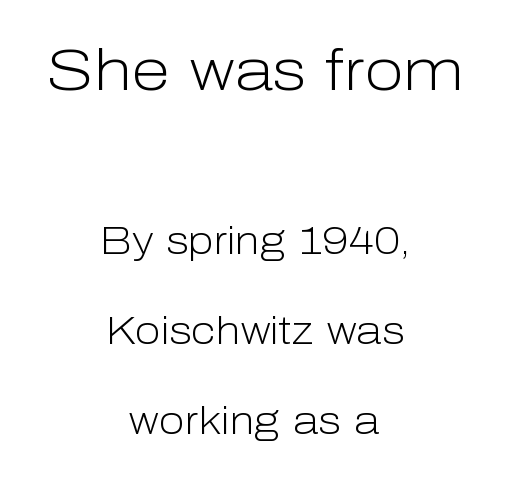
Rule under the text: the space is simply empty. You can tell it's not italic because the verticals are truly vertical. Weight: regular or lighter. Note: no serifs on the glyphs.
